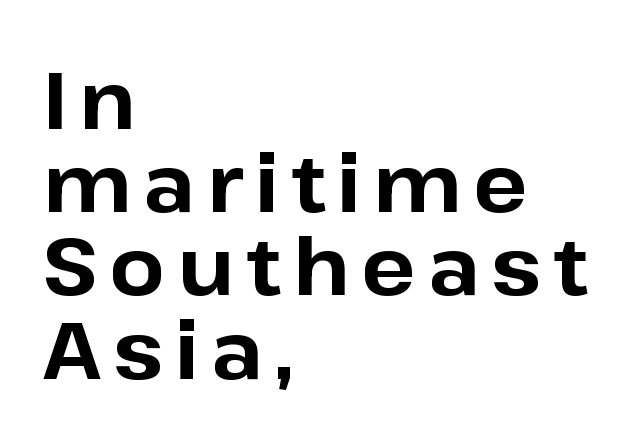
Each letter keeps its own natural width here, so spacing adapts to shape. Check where the strokes stop: nothing finishes them off — pure sans. Style check: upright. Stroke thickness is high; the sample reads as a true bold. Unmarked baselines from the first word to the last.
